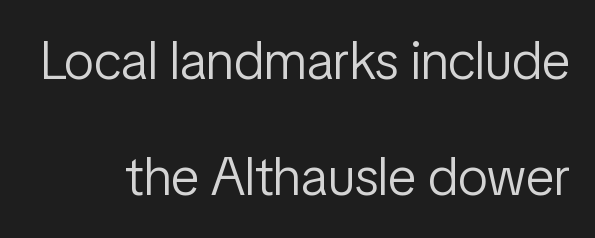
{"serif": "no", "italic": "no", "bold": "no", "weight": "light", "width": "condensed", "stroke_contrast": "low", "x_height": "medium", "monospaced": "no", "underline": "no", "line_spacing": "loose", "line_spacing_ratio": 2.15, "letter_spacing": "normal", "letter_spacing_em": 0.0, "glyph_px": 54}
